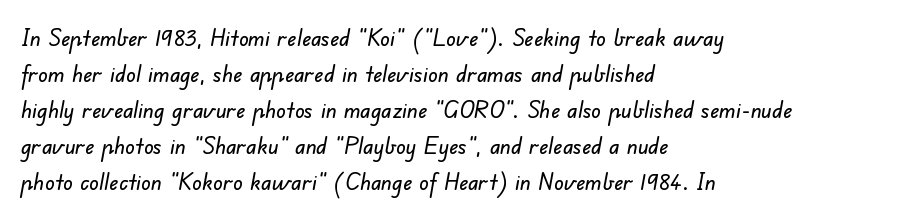
The image shows 24 px text type; set left-aligned, normal line spacing (1.5x), normal letter spacing, not underlined.
